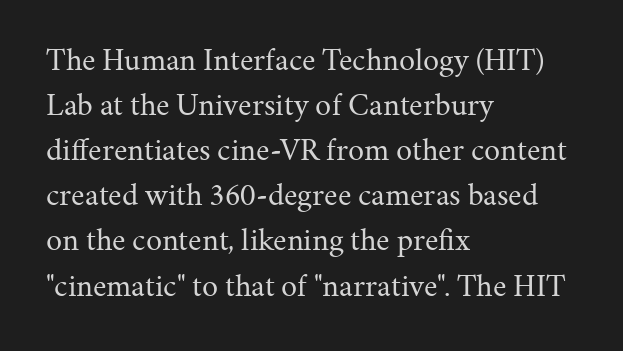
Q: Is the text bold? A: No.
Q: Is the text italic (slanted)? A: No, it is upright.
Q: Is the typeface a serif or a sans-serif typeface? A: Serif.
Q: Is the text underlined? A: No.
Q: How is the paragraph aligned? A: Left-aligned.
Q: Is the spacing between letters normal or unusually wide? A: Normal.
Q: Is the spacing between lines tight, normal or loose? A: Normal.
Q: Width (condensed, normal, or wide)? A: Normal.
Q: Stroke contrast? A: Medium.
Q: x-height? A: Medium.
Q: Monospaced? A: No.
